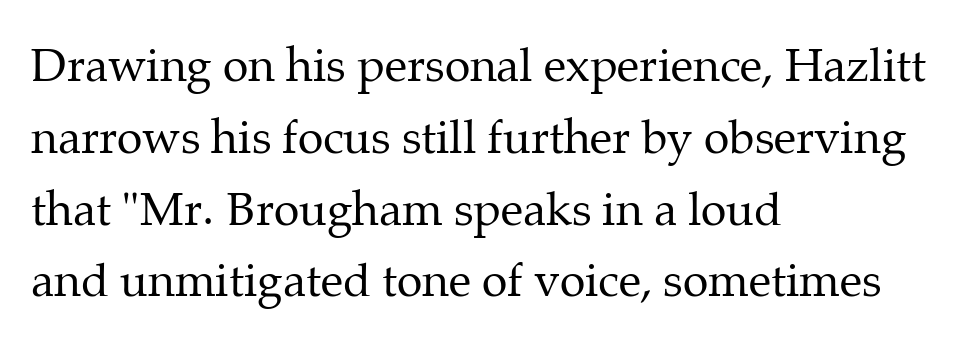
The letters carry serifs — small finishing strokes at the ends of their stems. Upright lettering throughout. In terms of letterspacing, this is plain default setting. The foot of each line stays bare and open. No chunkiness to these letters — they're not bold. A typesetter would call this proportional, since set widths differ per character.
